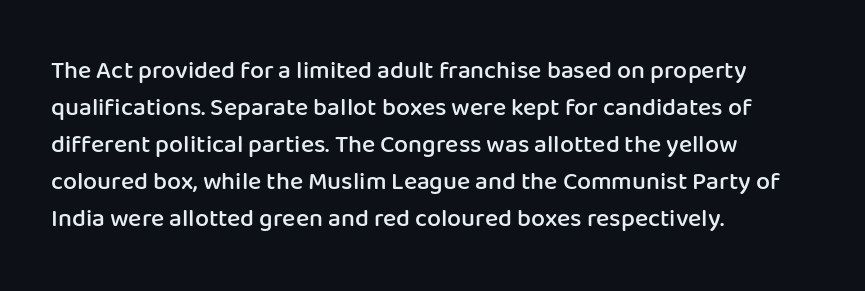
The image shows 25 px text type, upright; set left-aligned, normal line spacing (1.48x), normal letter spacing, not underlined.
